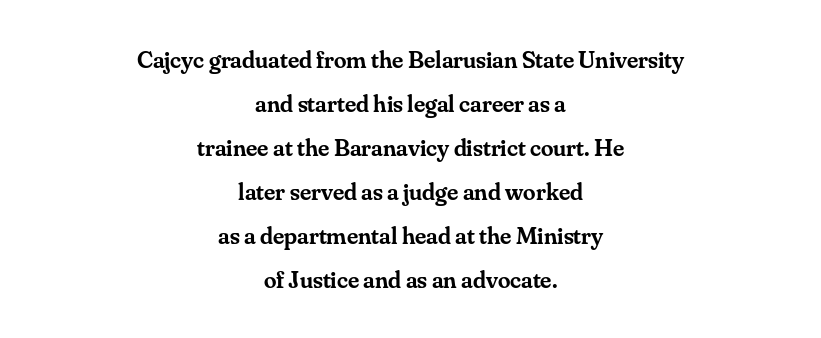
The image shows 25 px text type, upright; set centered, line spacing 1.76x, normal letter spacing, not underlined.
